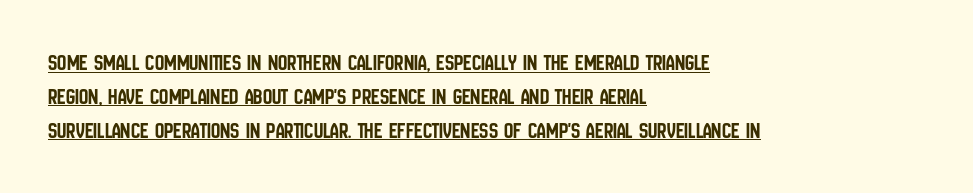
Q: Is the text italic (slanted)? A: No, it is upright.
Q: Is the text underlined? A: Yes.
Q: How is the paragraph aligned? A: Left-aligned.
Q: Is the spacing between letters normal or unusually wide? A: Normal.
Q: Is the spacing between lines tight, normal or loose? A: Normal.
